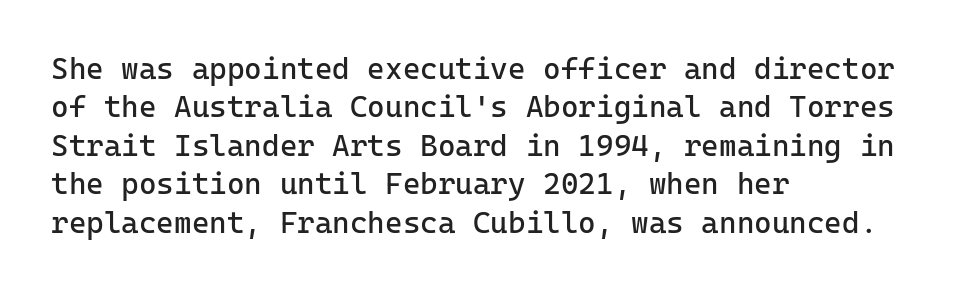
A typesetter would mark this as roman, not italic. Note the uniform advance width — an 'i' takes as much space as an 'm'. Quick note: underline off. No chunkiness to these letters — they're not bold. This rendering uses left alignment, leaving the right contour irregular. Tracking value appears to be zero — textbook default spacing.
